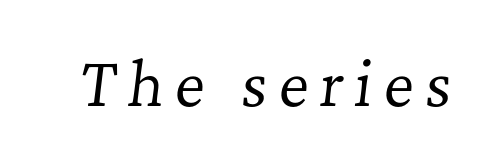
{"serif": "yes", "italic": "yes", "lean": "right", "slant_degrees": 7, "bold": "no", "weight": "regular", "width": "normal", "stroke_contrast": "low", "x_height": "medium", "monospaced": "no", "underline": "no", "glyph_px": 59}
